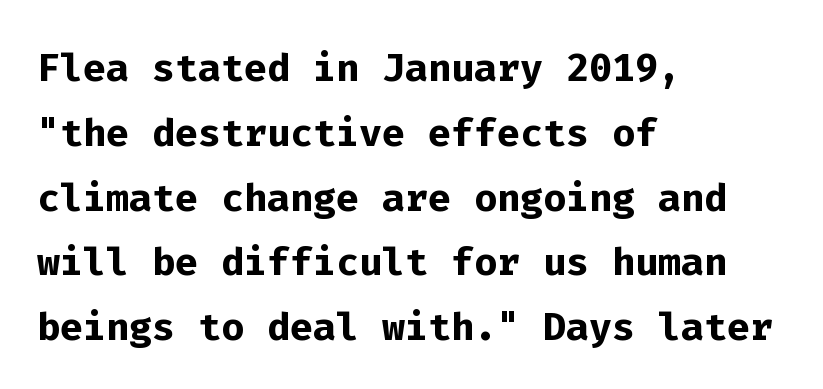
This sample has the even, mechanical cadence of fixed-width lettering. The lettering stays uniformly vertical, giving the passage a roman look. The gap between lines stays unmarked. Heavy, bold letterforms.
